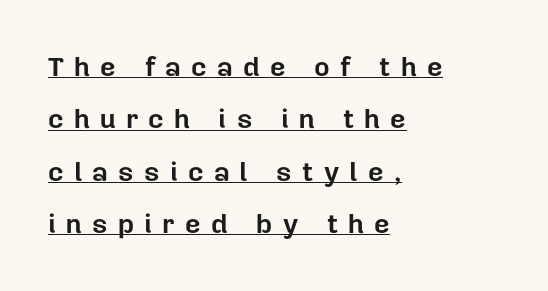
The image shows 27 px bold type, upright; set left-aligned, loose line spacing (1.94x), unusually wide letter spacing (+0.38 em), underlined.
